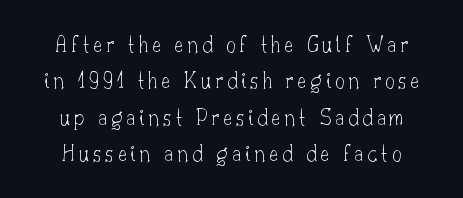
Q: Is the text bold? A: No.
Q: Is the text italic (slanted)? A: No, it is upright.
Q: Is the text underlined? A: No.
Q: Is the spacing between lines tight, normal or loose? A: Normal.
